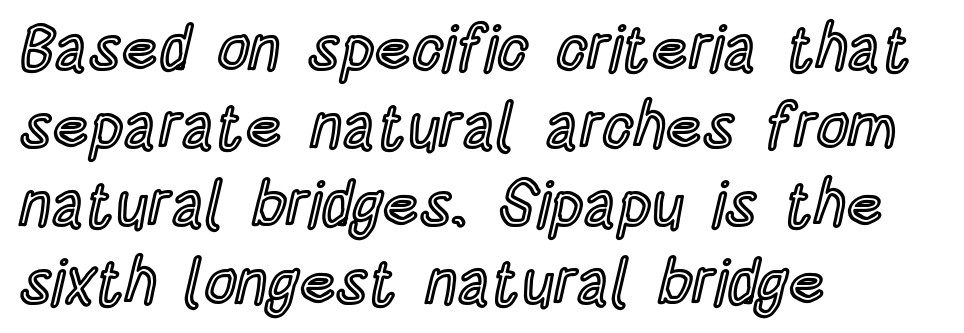
Compared with a centered layout, this one pins lines to the left instead. What stands out about the letter spacing? Nothing — it is the standard amount. Spacing verdict: proportional, widths tailored to each character.
